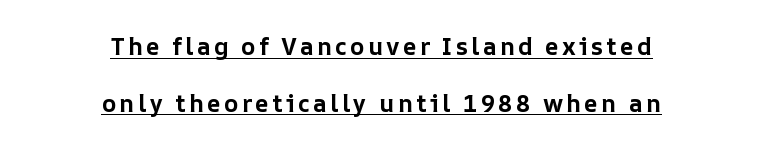
The space between consecutive lines is lavish. This sample uses an upright cut, with every glyph sitting square on the baseline. The lines are quadded center. The rendered words wear a rule along their underside.
